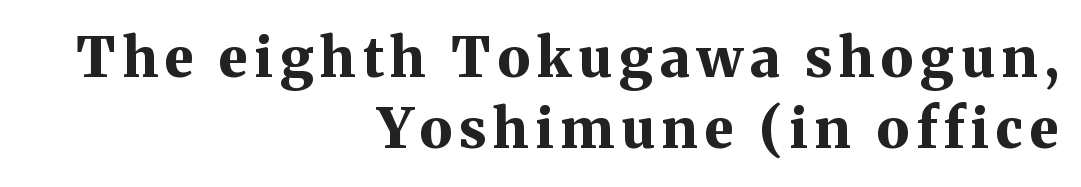
{"serif": "yes", "italic": "no", "bold": "yes", "weight": "bold", "width": "normal", "stroke_contrast": "medium", "x_height": "medium", "monospaced": "no", "underline": "no", "align": "right", "line_spacing": "normal", "line_spacing_ratio": 1.3, "glyph_px": 55}
